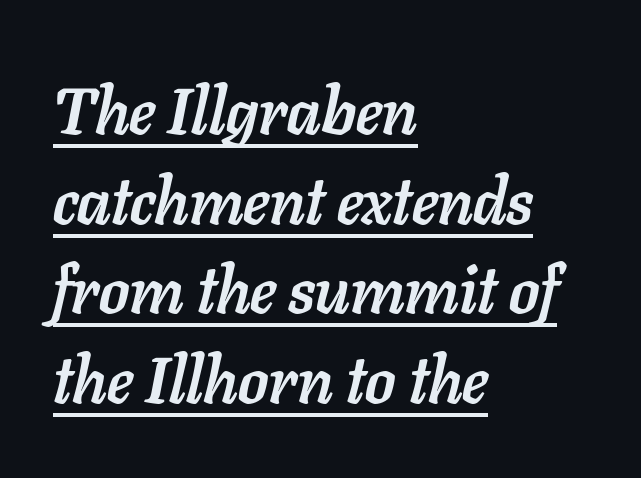
Q: Is the text bold? A: Yes.
Q: Is the text italic (slanted)? A: Yes, it leans right by about 11 degrees.
Q: Is the text underlined? A: Yes.
Q: How is the paragraph aligned? A: Left-aligned.
Q: Is the spacing between letters normal or unusually wide? A: Normal.
Q: Is the spacing between lines tight, normal or loose? A: Normal.
Q: Width (condensed, normal, or wide)? A: Normal.
Q: Stroke contrast? A: Low.
Q: x-height? A: Medium.
Q: Monospaced? A: No.
